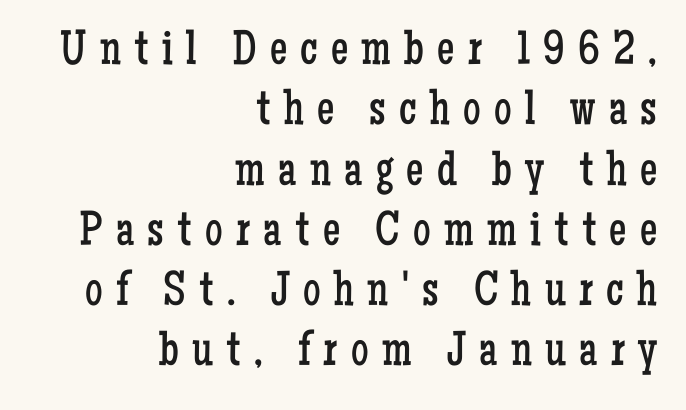
Q: Is the text bold? A: No.
Q: Is the text italic (slanted)? A: No, it is upright.
Q: Is the typeface a serif or a sans-serif typeface? A: Serif.
Q: Is the text underlined? A: No.
Q: How is the paragraph aligned? A: Right-aligned.
Q: Is the spacing between letters normal or unusually wide? A: Unusually wide.
Q: Width (condensed, normal, or wide)? A: Condensed.
Q: Stroke contrast? A: Low.
Q: x-height? A: Medium.
Q: Monospaced? A: No.
